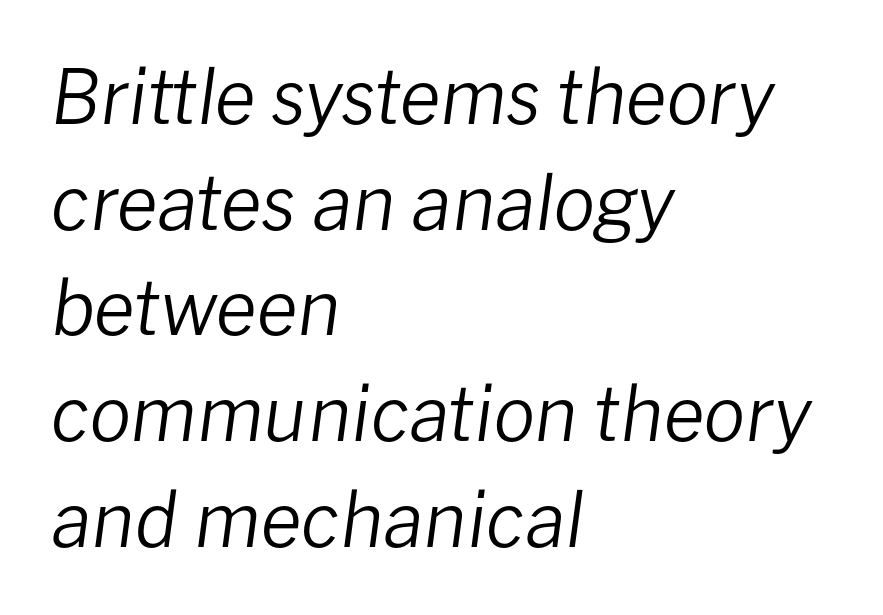
The image shows 75 px regular-weight type, italic (leaning right); set left-aligned, normal line spacing (1.41x), normal letter spacing, not underlined; low stroke contrast and a medium x-height.
